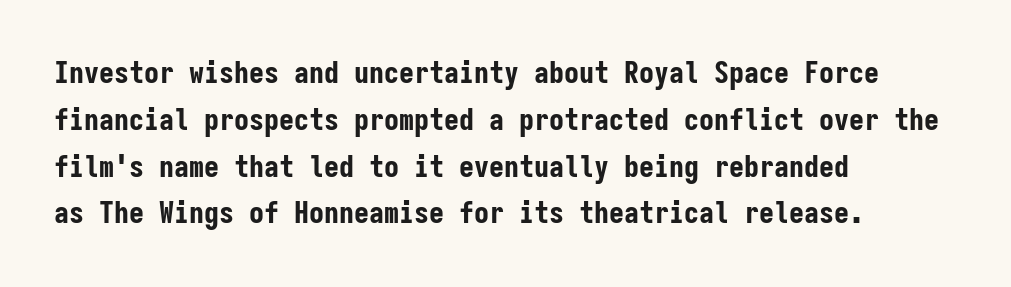
The image shows 30 px bold, condensed sans-serif type, upright, monospaced; set left-aligned, normal line spacing (1.56x), normal letter spacing, not underlined; low stroke contrast and a medium x-height.
